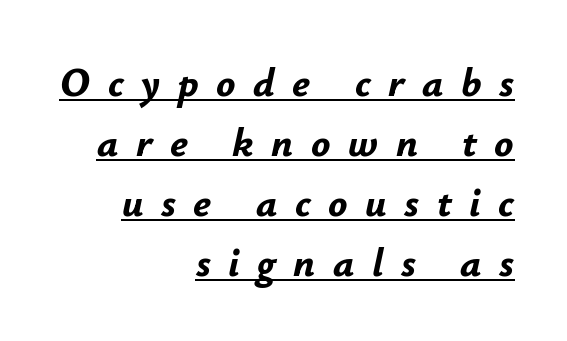
{"italic": "yes", "lean": "right", "slant_degrees": 12, "bold": "yes", "weight": "bold", "width": "normal", "stroke_contrast": "low", "x_height": "small", "monospaced": "no", "underline": "yes", "align": "right", "line_spacing": "normal", "line_spacing_ratio": 1.5, "letter_spacing": "wide", "letter_spacing_em": 0.44, "glyph_px": 40}
